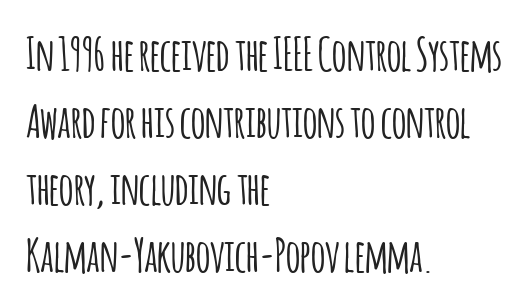
The image shows 45 px condensed sans-serif type, upright; set left-aligned, normal line spacing (1.49x), normal letter spacing, not underlined; low stroke contrast and a large x-height.
